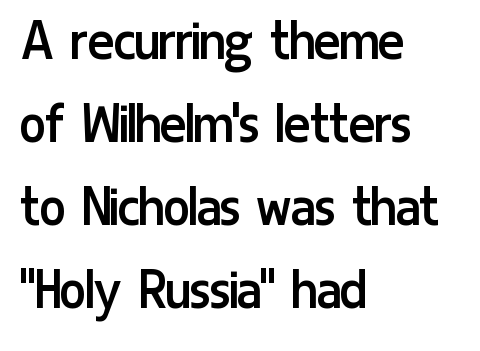
The ragged edge is on the right, which tells us the setting is flush left. The letterforms sit at book weight or below. Are there feet on the stems? There aren't — it's a sans. Looks like regular typesetting: each glyph gets only the width it needs. The specimen omits any rule beneath the text block's lines.
